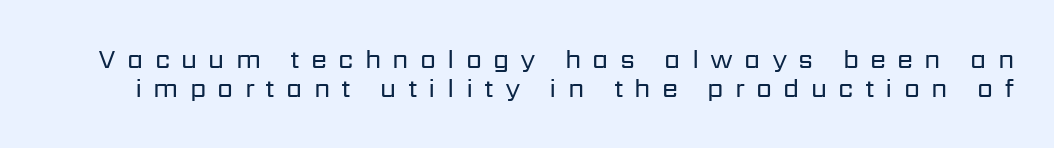
{"italic": "no", "bold": "no", "underline": "no", "line_spacing": "tight", "line_spacing_ratio": 1.13, "letter_spacing": "wide", "letter_spacing_em": 0.43, "glyph_px": 26}
